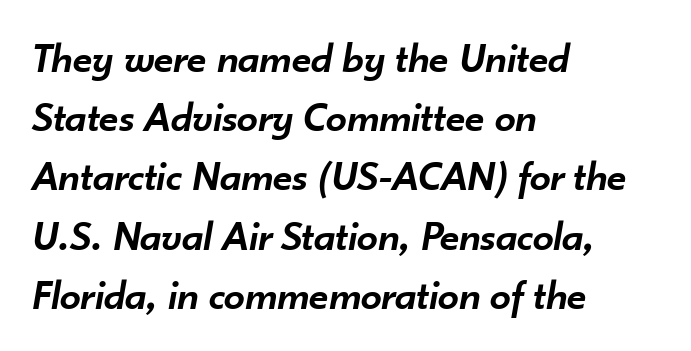
{"italic": "yes", "lean": "right", "slant_degrees": 10, "bold": "semi", "weight": "semibold", "width": "normal", "stroke_contrast": "low", "x_height": "small", "monospaced": "no", "underline": "no", "align": "left", "line_spacing": "normal", "line_spacing_ratio": 1.41, "letter_spacing": "normal", "letter_spacing_em": 0.0, "glyph_px": 42}
